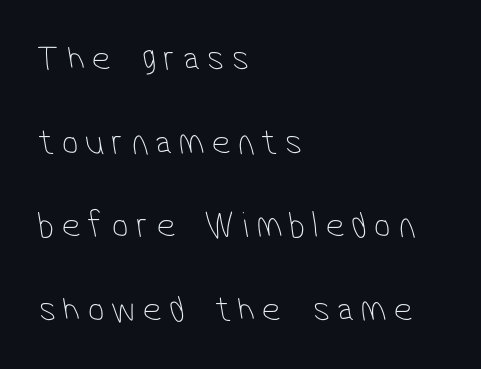
The image shows 37 px thin, condensed sans-serif type; set left-aligned, loose line spacing (2.26x), unusually wide letter spacing (+0.2 em), not underlined; low stroke contrast and a medium x-height.
